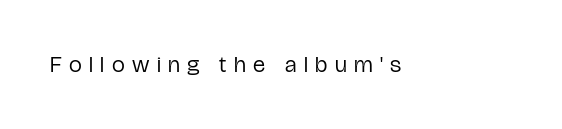
{"italic": "no", "bold": "no", "underline": "no", "letter_spacing": "wide", "letter_spacing_em": 0.32, "glyph_px": 23}
